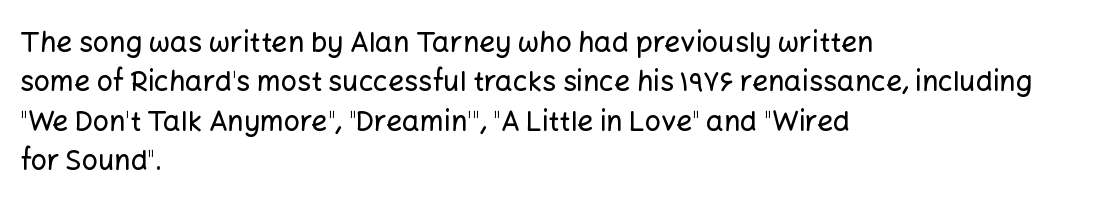
{"serif": "no", "italic": "no", "width": "normal", "stroke_contrast": "low", "x_height": "medium", "monospaced": "no", "underline": "no", "align": "left", "line_spacing": "normal", "line_spacing_ratio": 1.41, "letter_spacing": "normal", "letter_spacing_em": 0.0, "glyph_px": 28}
